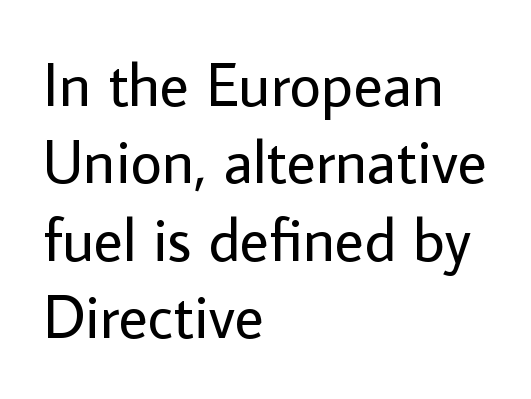
The image shows 61 px regular-weight sans-serif type, upright; set left-aligned, normal line spacing (1.27x), normal letter spacing, not underlined; low stroke contrast and a medium x-height.
